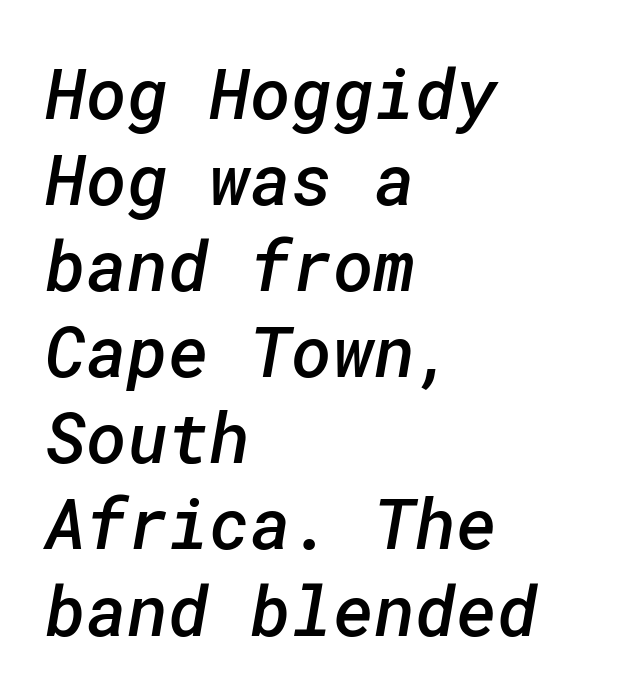
The characters look somewhat weighty, a semibold short of true bold. Check where the strokes stop: nothing finishes them off — pure sans. The ragged edge is on the right, which tells us the setting is flush left. Descenders hang freely into open space.
